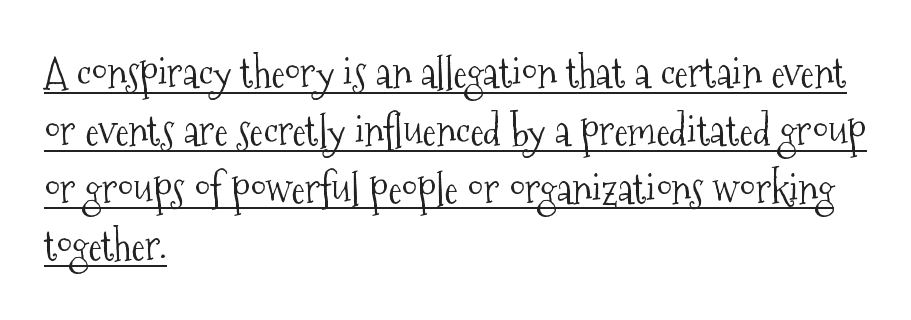
{"serif": "yes", "italic": "no", "bold": "no", "weight": "light", "width": "condensed", "stroke_contrast": "medium", "x_height": "medium", "monospaced": "no", "underline": "yes", "align": "left", "line_spacing": "normal", "line_spacing_ratio": 1.41, "letter_spacing": "normal", "letter_spacing_em": 0.0, "glyph_px": 41}
